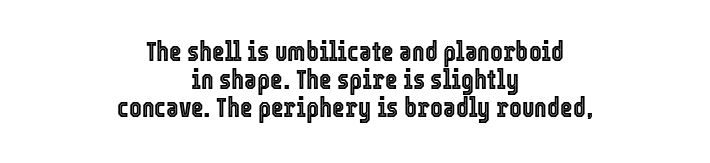
Q: Is the text italic (slanted)? A: No, it is upright.
Q: Is the text underlined? A: No.
Q: How is the paragraph aligned? A: Centered.
Q: Is the spacing between letters normal or unusually wide? A: Normal.
Q: Is the spacing between lines tight, normal or loose? A: Tight.
